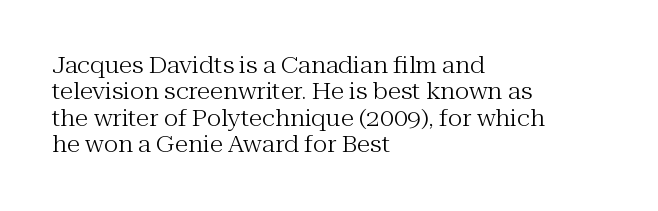
This sample uses an upright cut, with every glyph sitting square on the baseline. Underlining? Definitely not there. Heaviness? Minimal to ordinary, like unemphasized prose. Short note: letters normally spaced. Where is the straight margin? On the left.
